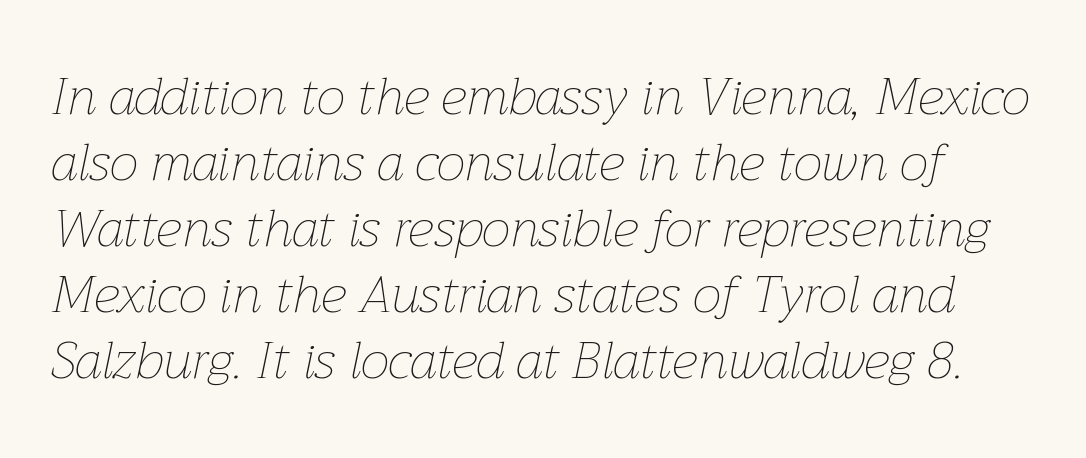
This sample has the flowing, uneven cadence of proportional lettering. Students, observe: this is what conventionally led text looks like. The horizontal fit of the characters is conventional and even. This reads as an unemphasized weight, regular at the heaviest. Characters are canted at an angle relative to the baseline's perpendicular.
